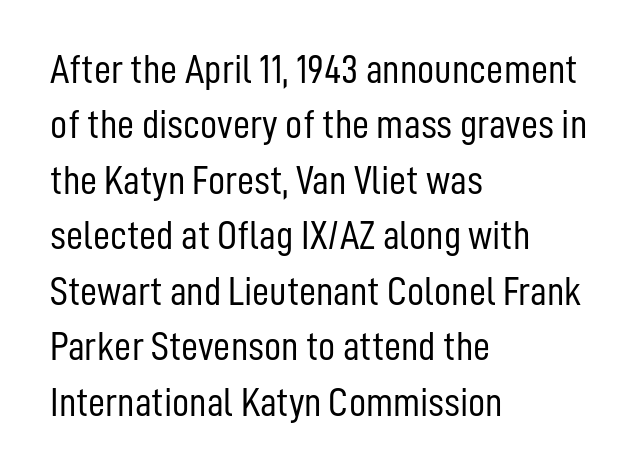
This is not heavy type; no bold has been used. The lettering holds an erect, upright posture throughout. The space between consecutive lines is moderate. In terms of letterspacing, this is plain default setting.
